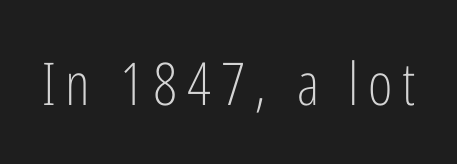
Is the stroke heavy? The answer is a plain regular-or-lighter. The space directly below the letters is spotless. Typographically, this falls in the sans-serif category. These lines are rendered in a variable-pitch font. Do the letters lean? They stand straight.
